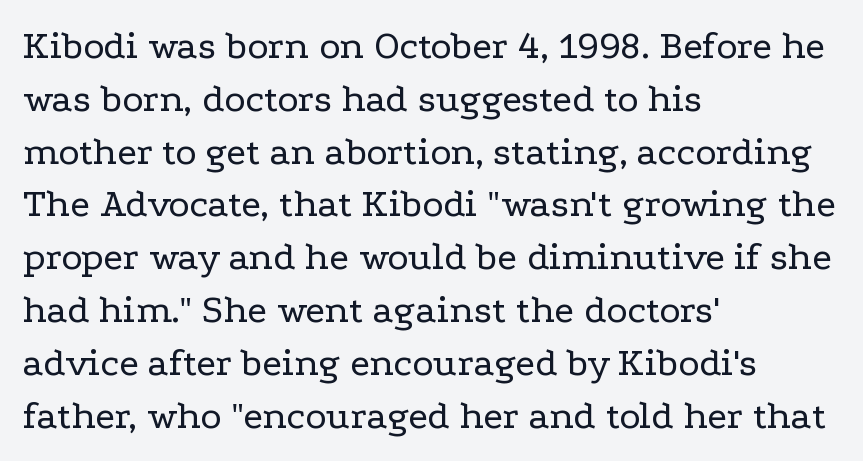
Q: Is the text bold? A: No.
Q: Is the text italic (slanted)? A: No, it is upright.
Q: Is the typeface a serif or a sans-serif typeface? A: Serif.
Q: Is the text underlined? A: No.
Q: How is the paragraph aligned? A: Left-aligned.
Q: Is the spacing between letters normal or unusually wide? A: Normal.
Q: Is the spacing between lines tight, normal or loose? A: Normal.
Q: Width (condensed, normal, or wide)? A: Wide.
Q: Stroke contrast? A: Low.
Q: x-height? A: Medium.
Q: Monospaced? A: No.
